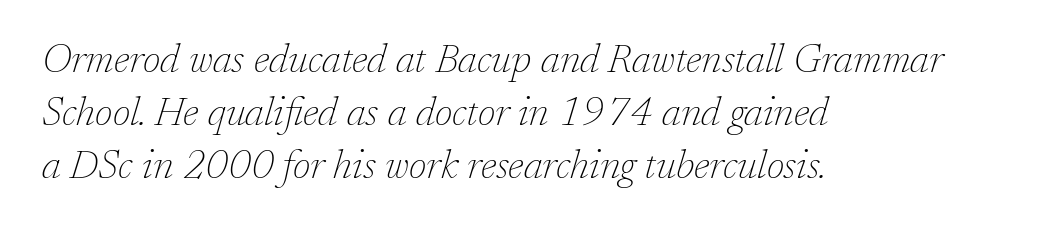
The image shows 40 px thin serif type, italic (leaning right); set left-aligned, normal line spacing (1.33x), normal letter spacing, not underlined; low stroke contrast and a medium x-height.
